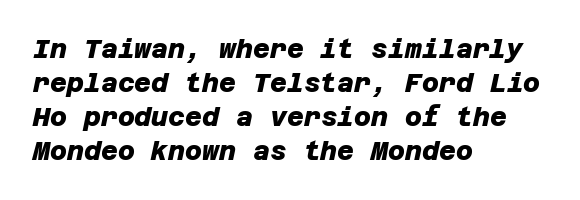
The image shows 26 px bold type; set left-aligned, normal line spacing (1.31x), normal letter spacing, not underlined.
